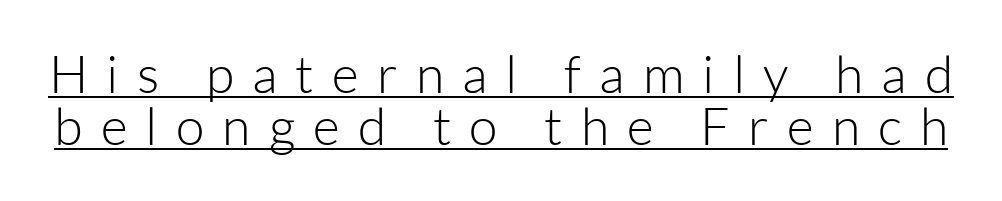
Nope, not italic — everything's standing straight. Does the leading feel generous? Not at all — it's pinched. Spacing verdict: proportional, widths tailored to each character. The words here are underlined. Font category for this specimen: sans-serif.
